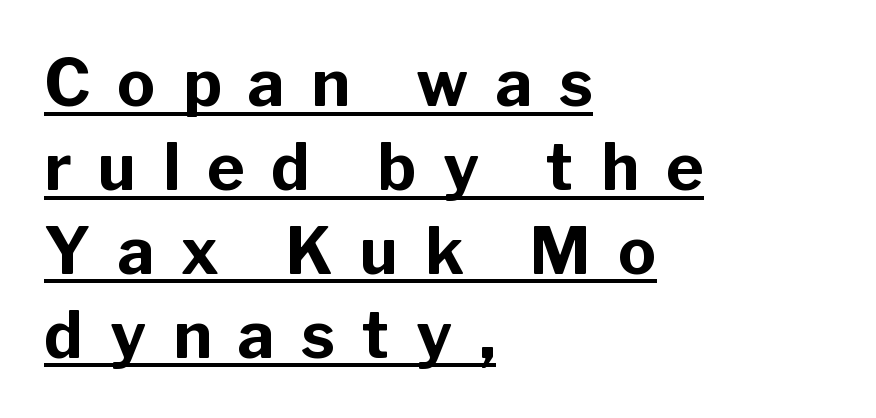
{"serif": "no", "italic": "no", "bold": "yes", "weight": "bold", "width": "normal", "stroke_contrast": "low", "x_height": "medium", "monospaced": "no", "underline": "yes", "align": "left", "line_spacing": "normal", "line_spacing_ratio": 1.31, "letter_spacing": "wide", "letter_spacing_em": 0.42, "glyph_px": 64}
